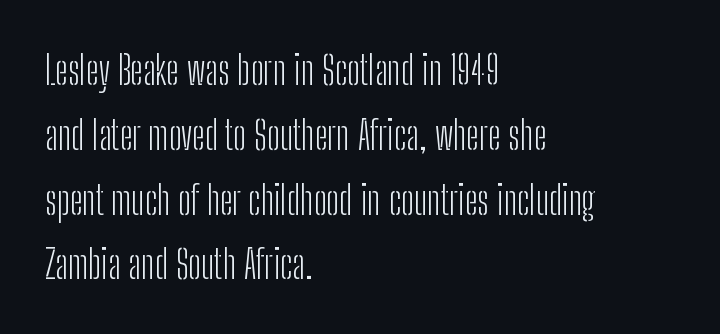
The image shows 40 px light, condensed sans-serif type, upright; set left-aligned, normal line spacing (1.62x), normal letter spacing, not underlined; low stroke contrast and a medium x-height.
